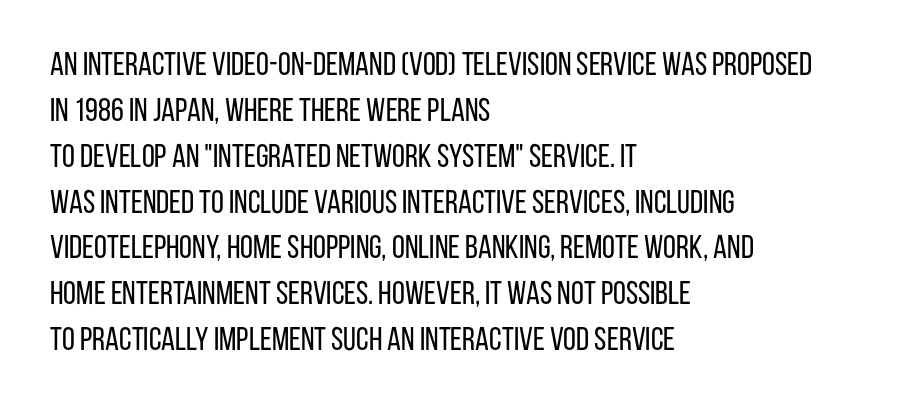
You can tell it's not italic because the verticals are truly vertical. The strip under each line holds only bare page. Spacing verdict: proportional, widths tailored to each character. Horizontal bands of white between lines are of average thickness.
